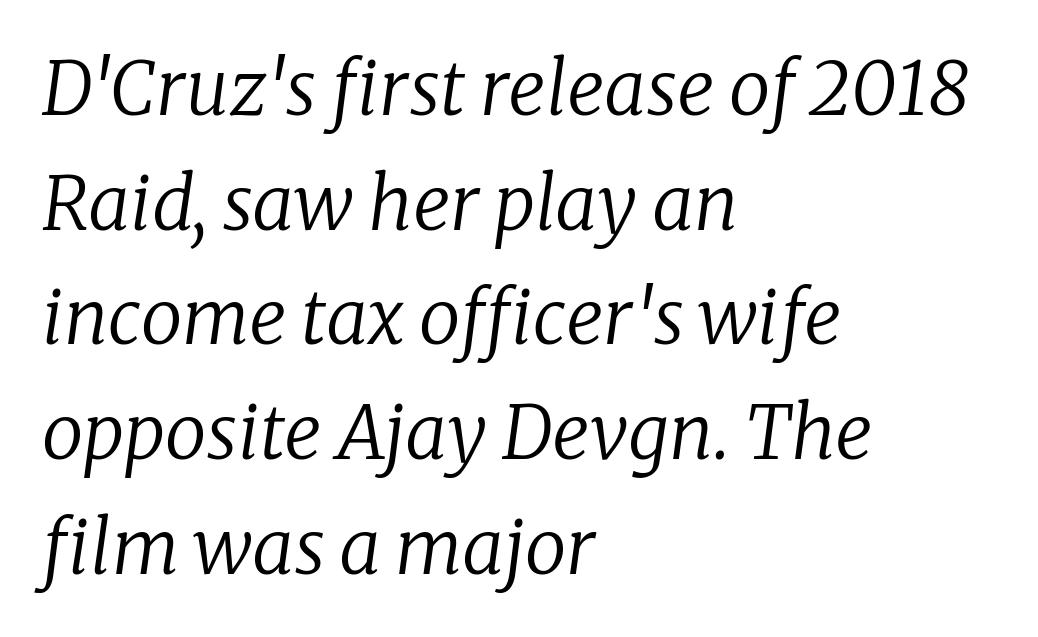
Q: Is the text bold? A: No.
Q: Is the text italic (slanted)? A: Yes, it leans right by about 8 degrees.
Q: Is the typeface a serif or a sans-serif typeface? A: Serif.
Q: Is the text underlined? A: No.
Q: How is the paragraph aligned? A: Left-aligned.
Q: Is the spacing between letters normal or unusually wide? A: Normal.
Q: Is the spacing between lines tight, normal or loose? A: Normal.
Q: Width (condensed, normal, or wide)? A: Normal.
Q: Stroke contrast? A: Low.
Q: x-height? A: Medium.
Q: Monospaced? A: No.
